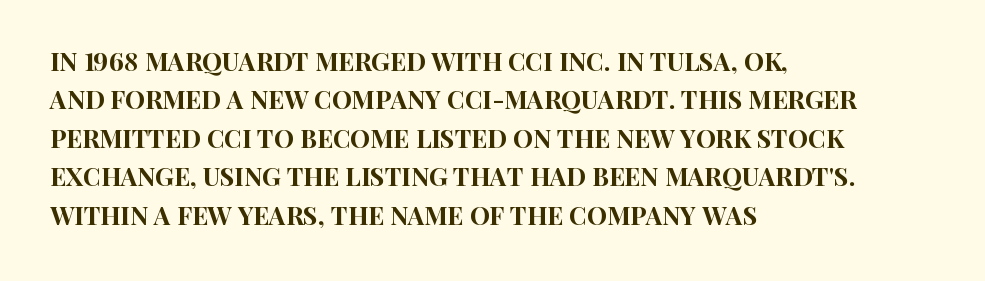
{"italic": "no", "underline": "no", "align": "left", "line_spacing": "normal", "line_spacing_ratio": 1.54, "letter_spacing": "normal", "letter_spacing_em": 0.0, "glyph_px": 25}
